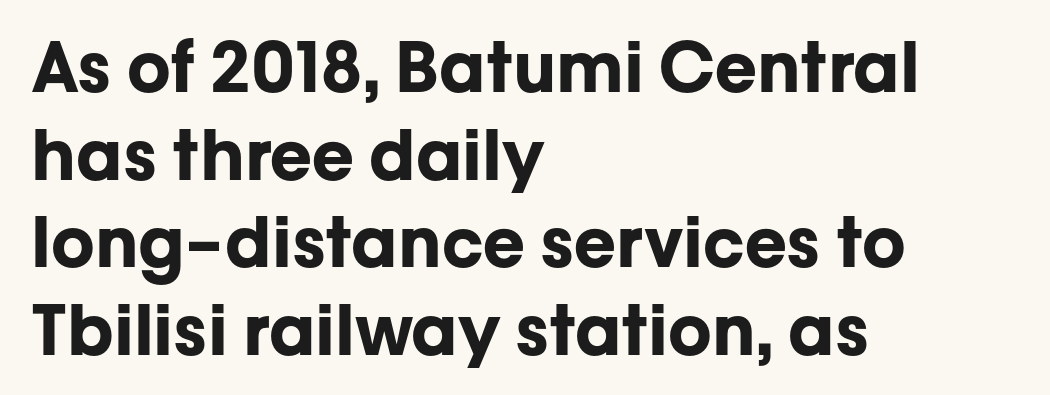
{"serif": "no", "italic": "no", "bold": "yes", "weight": "bold", "width": "normal", "stroke_contrast": "low", "x_height": "medium", "monospaced": "no", "underline": "no", "align": "left", "line_spacing": "normal", "line_spacing_ratio": 1.27, "letter_spacing": "normal", "letter_spacing_em": 0.0, "glyph_px": 69}
